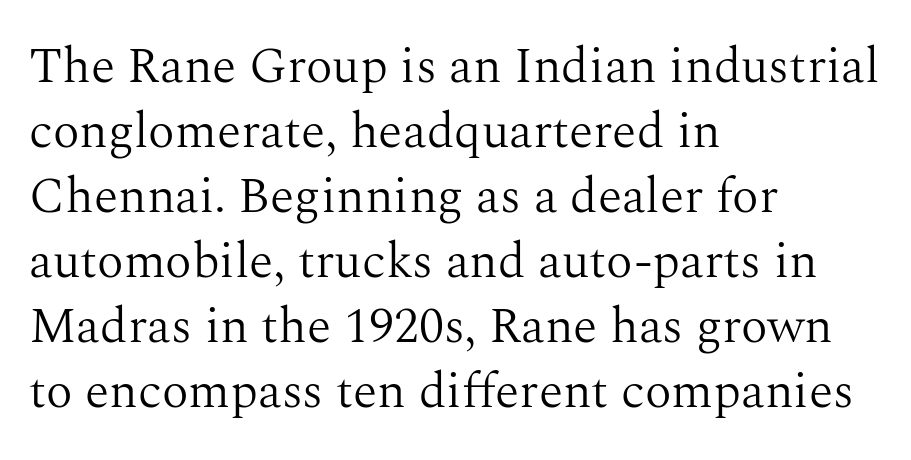
Q: Is the text bold? A: No.
Q: Is the text italic (slanted)? A: No, it is upright.
Q: Is the typeface a serif or a sans-serif typeface? A: Serif.
Q: Is the text underlined? A: No.
Q: How is the paragraph aligned? A: Left-aligned.
Q: Is the spacing between letters normal or unusually wide? A: Normal.
Q: Is the spacing between lines tight, normal or loose? A: Normal.
Q: Width (condensed, normal, or wide)? A: Normal.
Q: Stroke contrast? A: Medium.
Q: x-height? A: Medium.
Q: Monospaced? A: No.
